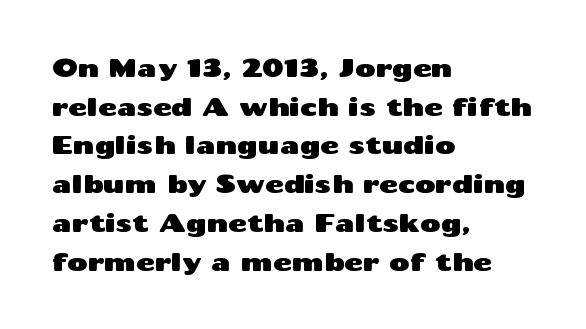
{"italic": "no", "underline": "no", "align": "left", "line_spacing": "normal", "line_spacing_ratio": 1.55, "letter_spacing": "normal", "letter_spacing_em": 0.0, "glyph_px": 25}
